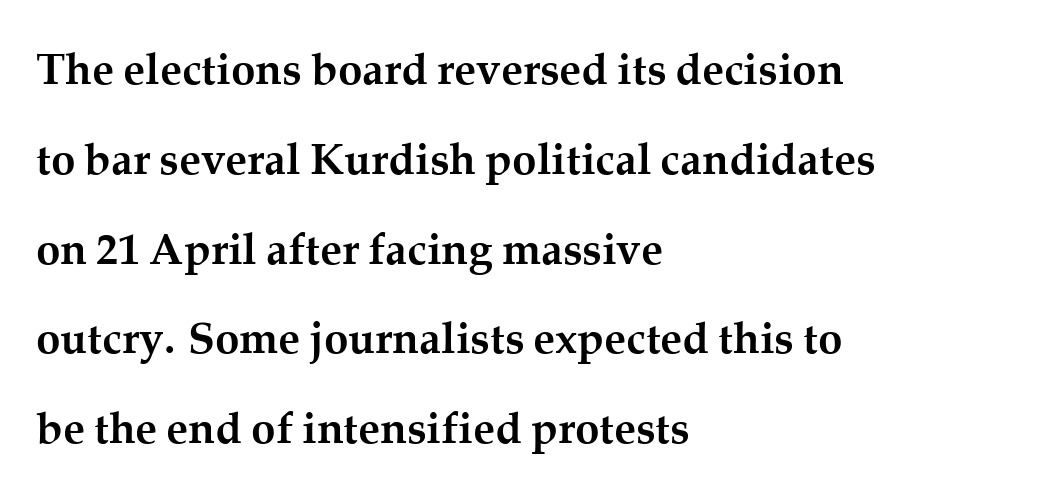
{"serif": "yes", "italic": "no", "bold": "yes", "weight": "semibold", "width": "normal", "stroke_contrast": "medium", "x_height": "medium", "monospaced": "no", "underline": "no", "align": "left", "line_spacing": "loose", "line_spacing_ratio": 2.04, "letter_spacing": "normal", "letter_spacing_em": 0.0, "glyph_px": 44}
